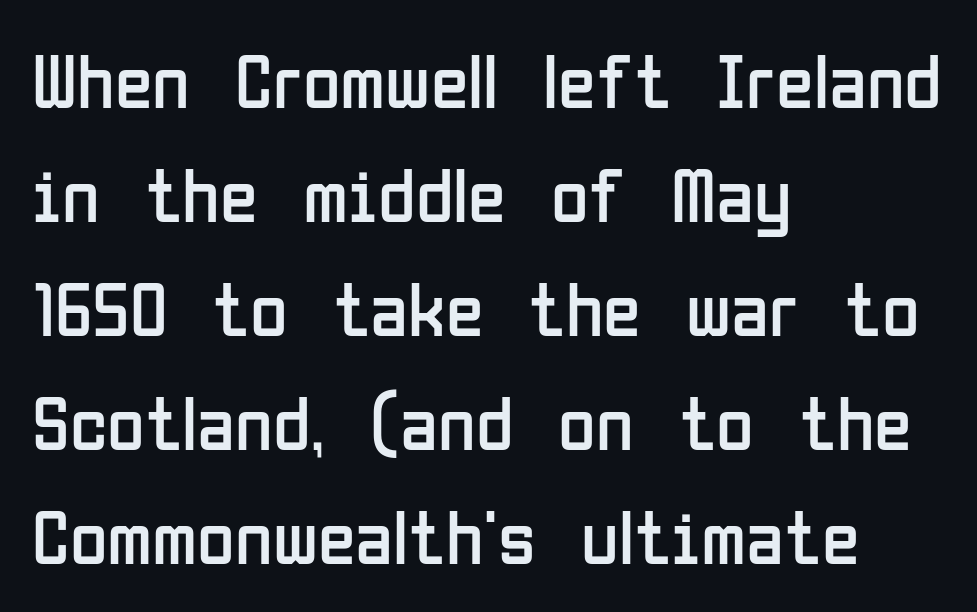
Italic: no, the glyphs are upright roman. The gaps between neighbouring characters are ordinary and unremarkable. The rendering uses a moderate line-height, typical for paragraphs. A typesetter would call this proportional, since set widths differ per character.
